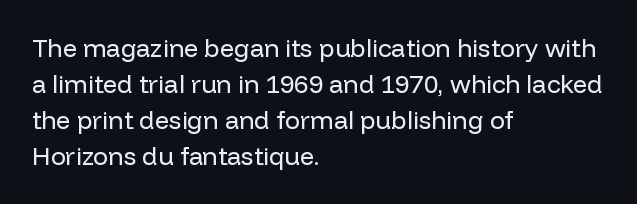
Q: Is the text bold? A: No.
Q: Is the text italic (slanted)? A: No, it is upright.
Q: Is the text underlined? A: No.
Q: How is the paragraph aligned? A: Left-aligned.
Q: Is the spacing between letters normal or unusually wide? A: Normal.
Q: Is the spacing between lines tight, normal or loose? A: Normal.
